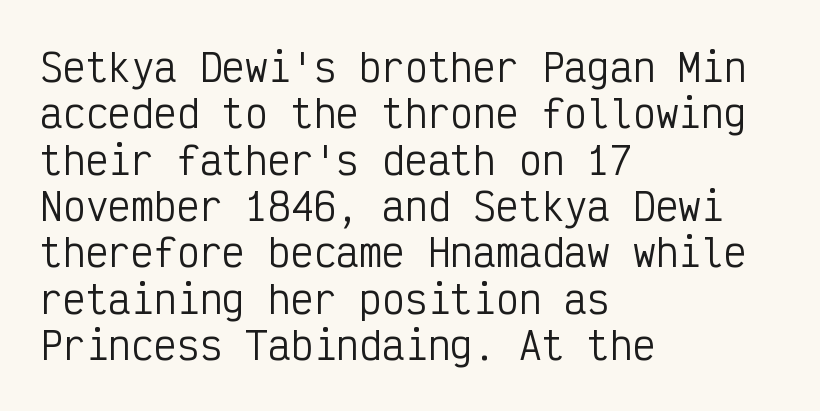
Q: Is the text bold? A: No.
Q: Is the text italic (slanted)? A: No, it is upright.
Q: Is the typeface a serif or a sans-serif typeface? A: Sans-serif.
Q: Is the text underlined? A: No.
Q: How is the paragraph aligned? A: Left-aligned.
Q: Is the spacing between letters normal or unusually wide? A: Normal.
Q: Width (condensed, normal, or wide)? A: Condensed.
Q: Stroke contrast? A: Low.
Q: x-height? A: Medium.
Q: Monospaced? A: Yes.
